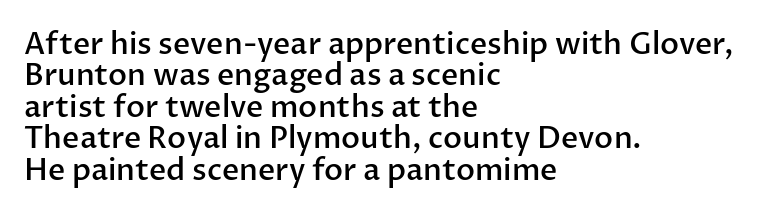
{"serif": "no", "italic": "no", "bold": "semi", "weight": "semibold", "width": "normal", "stroke_contrast": "low", "x_height": "medium", "monospaced": "no", "underline": "no", "align": "left", "line_spacing": "tight", "line_spacing_ratio": 1.05, "letter_spacing": "normal", "letter_spacing_em": 0.0, "glyph_px": 30}
